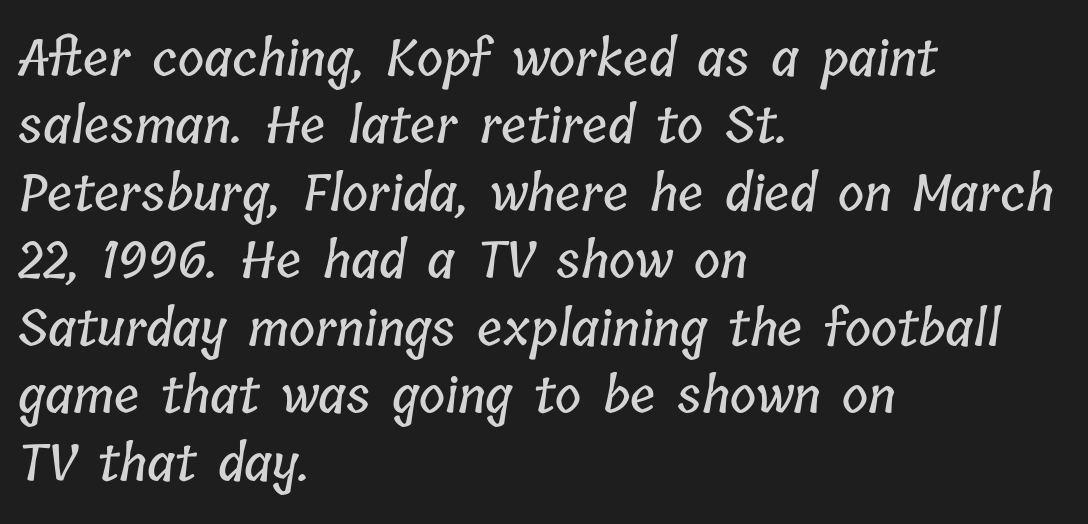
Left-aligned paragraph, ragged on the right. Proportional: the letters do not fall into vertical columns. The space beneath each line is pristine and unruled. Here the glyphs are tracked normally, forming tight word shapes.
